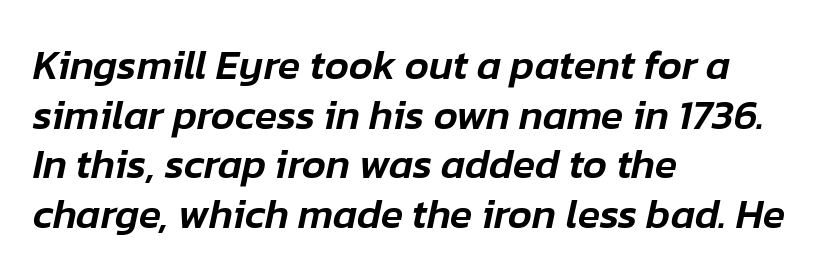
{"italic": "yes", "lean": "right", "slant_degrees": 12, "width": "normal", "stroke_contrast": "low", "x_height": "medium", "monospaced": "no", "underline": "no", "align": "left", "line_spacing_ratio": 1.21, "letter_spacing": "normal", "letter_spacing_em": 0.0, "glyph_px": 41}
